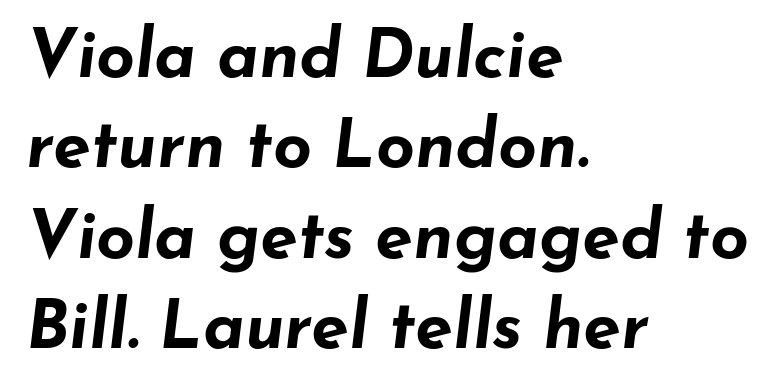
Every letter is thick-stroked: bold, no question. Tracking value appears to be zero — textbook default spacing. All the whitespace from short lines collects on the right. The string is rendered with underlining switched off.
